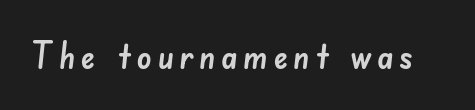
Q: Is the typeface a serif or a sans-serif typeface? A: Sans-serif.
Q: Is the text underlined? A: No.
Q: Width (condensed, normal, or wide)? A: Normal.
Q: Stroke contrast? A: Low.
Q: x-height? A: Small.
Q: Monospaced? A: No.
